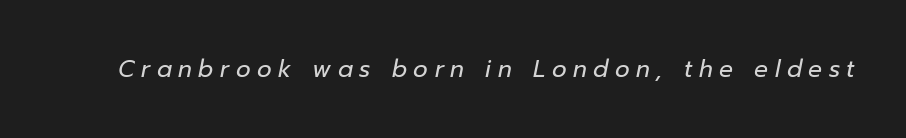
The image shows 23 px text type, italic (leaning right); set unusually wide letter spacing (+0.28 em), not underlined.
